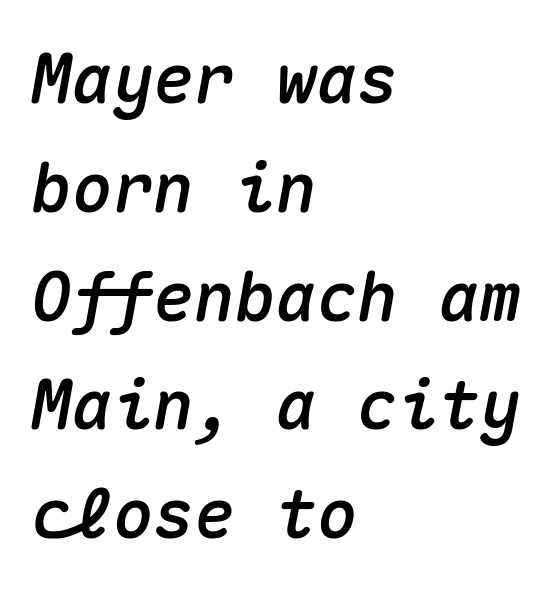
Nothing unusual about the tracking: characters are spaced as the font intends. Reading down the column, the eye jumps a familiar distance to each next line. Unmarked baselines from the first word to the last. Slant detected: the letters are inclined. The setting favours the left margin, as ordinary paragraphs usually do. The passage shown is typed in a monospace face where columns stay perfectly aligned.
